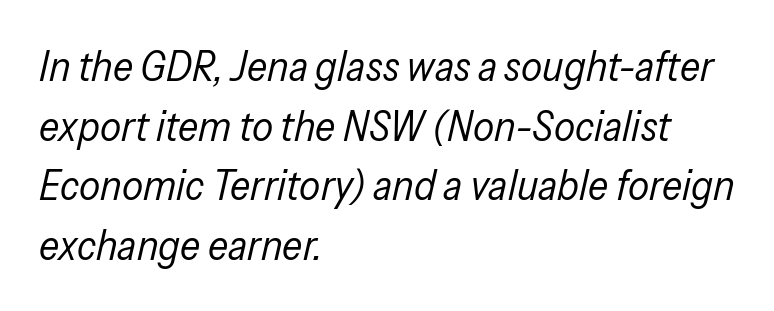
The baseline area is clear. Each letter keeps its own natural width here, so spacing adapts to shape. Casual observation: everything's shoved over to the left. The font's italic variant was chosen for this text. The lines sit at an ordinary, default distance from one another. Tracking value appears to be zero — textbook default spacing.
